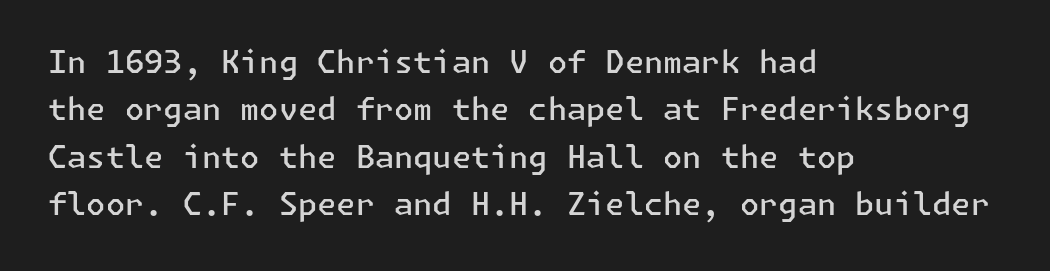
Evenly set lines give the paragraph a standard silhouette. The strip under each line holds only bare page. Notice how the stems are strictly vertical — no italics here. Grotesque or geometric, the face here clearly has no serifs. There is no visible air inserted between adjacent glyphs. The face used here is a semibold: visibly heavier than regular, lighter than bold.
